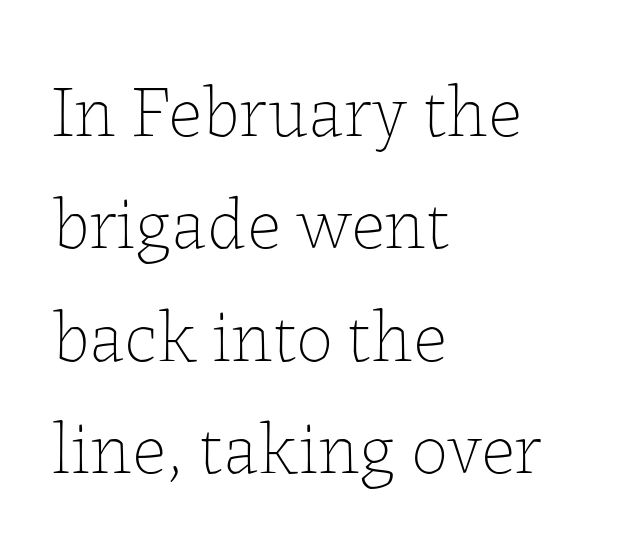
Varying glyph widths throughout — classic text-font behaviour. The type is set solid horizontally, with unmodified tracking. Reading down the column, the eye jumps a familiar distance to each next line. The area under the type is left untouched. Does the lettering tilt? It doesn't — this is upright.
